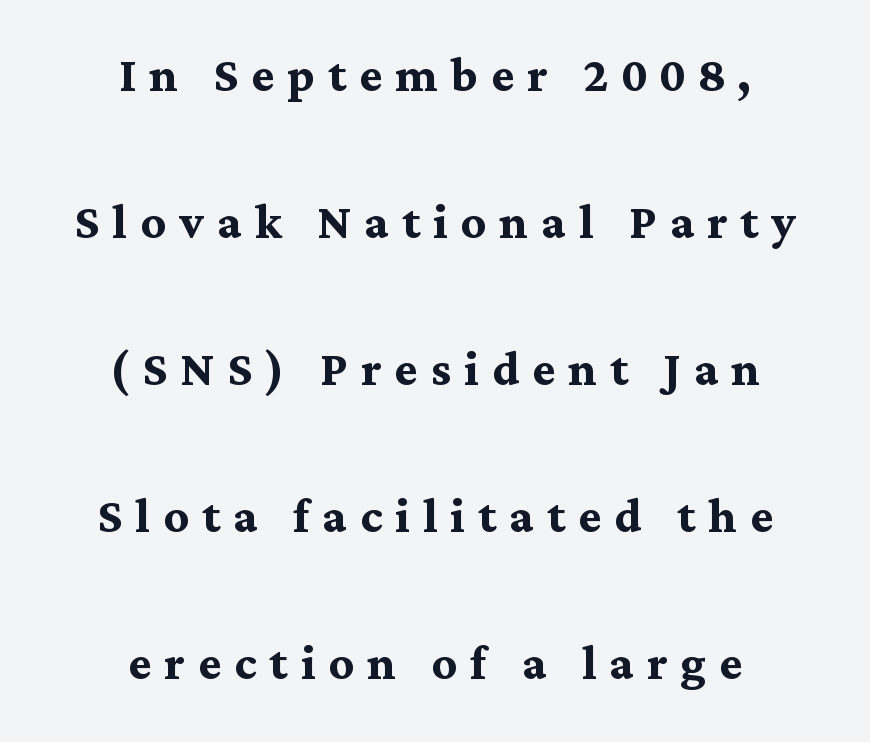
Q: Is the text bold? A: Yes.
Q: Is the text italic (slanted)? A: No, it is upright.
Q: Is the typeface a serif or a sans-serif typeface? A: Serif.
Q: Is the text underlined? A: No.
Q: How is the paragraph aligned? A: Centered.
Q: Is the spacing between letters normal or unusually wide? A: Unusually wide.
Q: Is the spacing between lines tight, normal or loose? A: Loose.
Q: Width (condensed, normal, or wide)? A: Normal.
Q: Stroke contrast? A: Medium.
Q: x-height? A: Medium.
Q: Monospaced? A: No.
